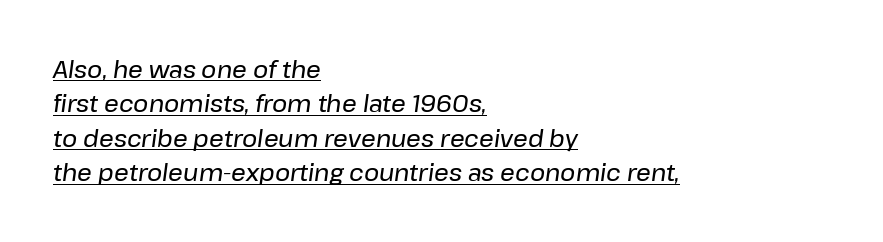
Q: Is the text italic (slanted)? A: Yes, it leans right by about 8 degrees.
Q: Is the text underlined? A: Yes.
Q: How is the paragraph aligned? A: Left-aligned.
Q: Is the spacing between letters normal or unusually wide? A: Normal.
Q: Is the spacing between lines tight, normal or loose? A: Normal.
